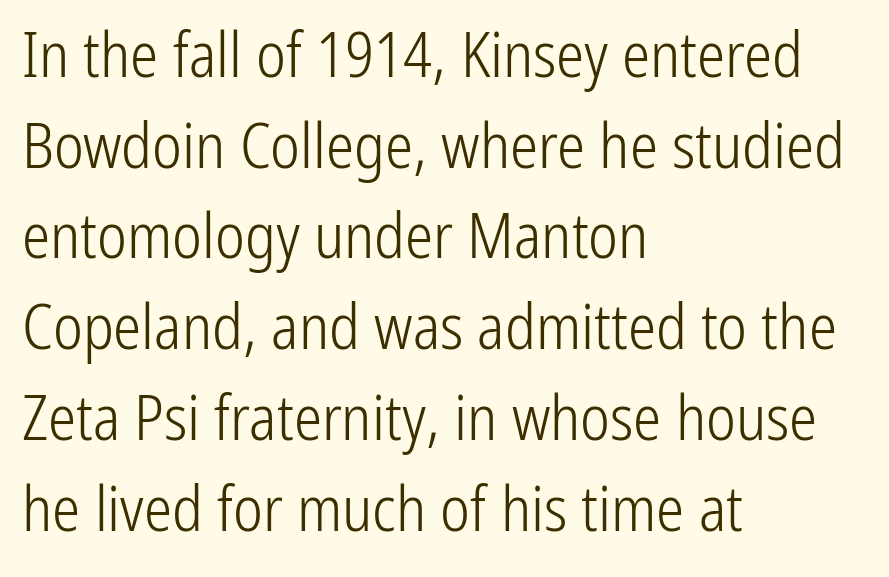
The image shows 63 px light, condensed sans-serif type, upright; set left-aligned, normal line spacing (1.44x), normal letter spacing, not underlined; low stroke contrast and a medium x-height.
